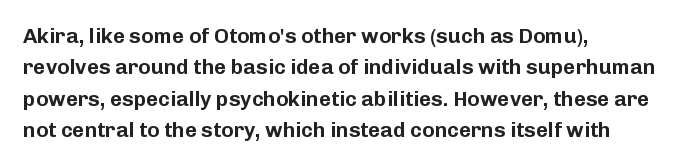
{"italic": "no", "underline": "no", "align": "left", "line_spacing": "normal", "line_spacing_ratio": 1.49, "letter_spacing": "normal", "letter_spacing_em": 0.0, "glyph_px": 21}
